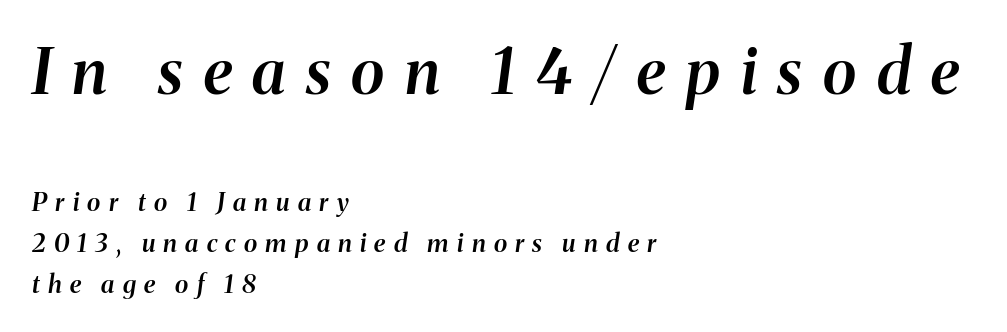
Here the designer chose a conventional face with non-uniform glyph widths. The foot of each line stays bare and open. Does extra space separate the letters? Yes, quite a lot of it. Layout note: lines flush left. Looking at the ascenders, they clearly lean. Normally led — the rows are evenly, conventionally spaced.
